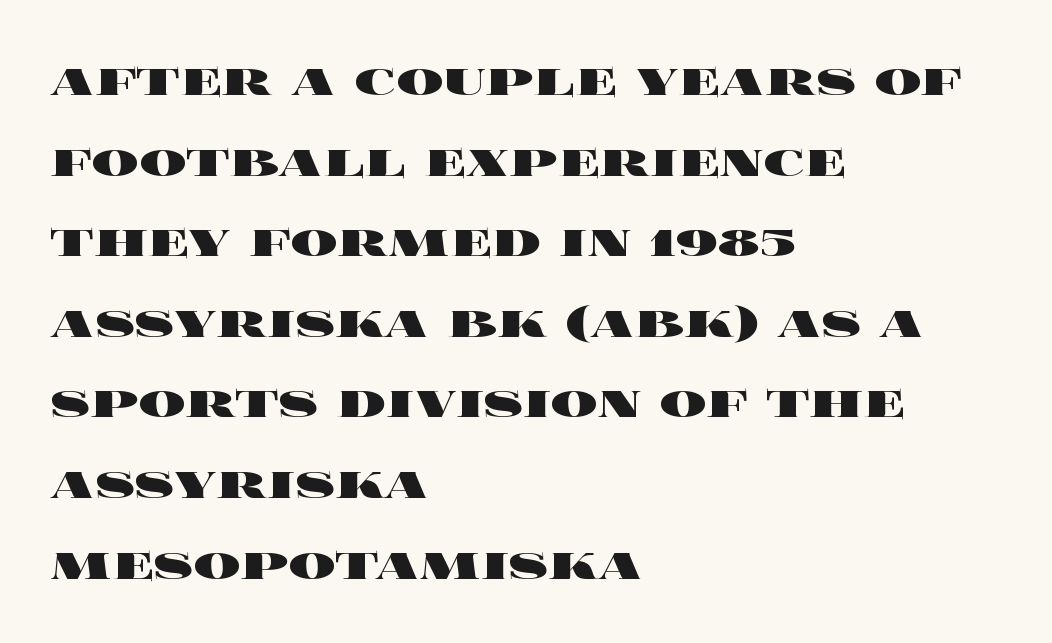
Q: Is the text bold? A: Yes.
Q: Is the text italic (slanted)? A: No, it is upright.
Q: Is the text underlined? A: No.
Q: How is the paragraph aligned? A: Left-aligned.
Q: Is the spacing between letters normal or unusually wide? A: Normal.
Q: Is the spacing between lines tight, normal or loose? A: Normal.
Q: Width (condensed, normal, or wide)? A: Wide.
Q: x-height? A: Large.
Q: Monospaced? A: No.
